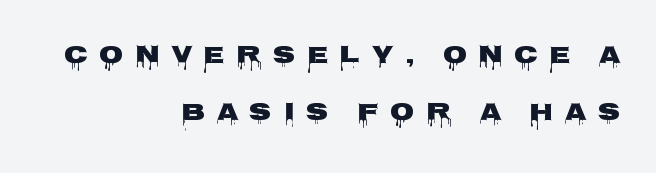
The type sits square on the baseline with zero lean. Is the block centered? No — it sits flush against the right margin. Airy leading. The words here are not underlined. What stands out about the letter spacing? Its width — letters are far apart.
